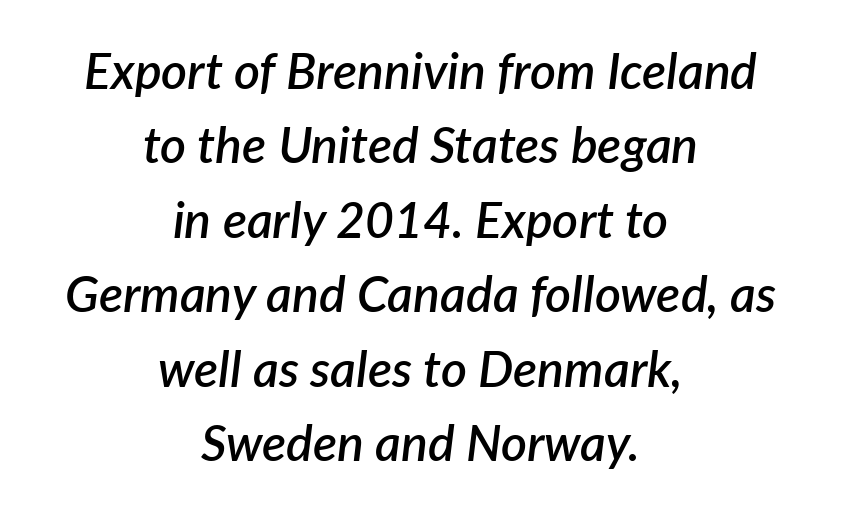
{"italic": "yes", "lean": "right", "slant_degrees": 7, "bold": "semi", "weight": "semibold", "width": "normal", "stroke_contrast": "low", "x_height": "medium", "monospaced": "no", "underline": "no", "align": "center", "line_spacing": "normal", "line_spacing_ratio": 1.49, "letter_spacing": "normal", "letter_spacing_em": 0.0, "glyph_px": 50}
